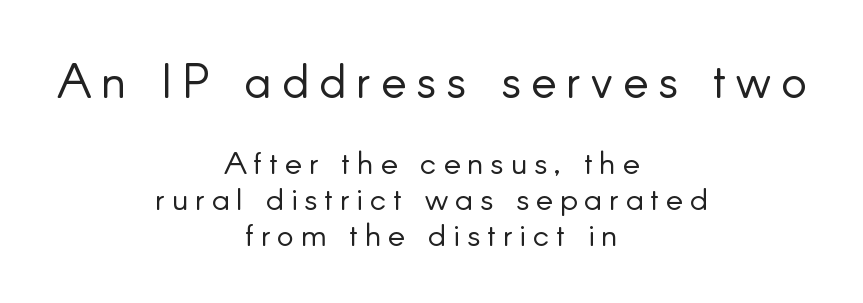
{"serif": "no", "italic": "no", "bold": "no", "weight": "light", "width": "normal", "stroke_contrast": "low", "x_height": "small", "monospaced": "no", "underline": "no", "align": "center", "line_spacing": "tight", "line_spacing_ratio": 1.12, "letter_spacing": "wide", "letter_spacing_em": 0.21, "larger_block": "first", "size_ratio": 1.5, "glyph_px": 48}
